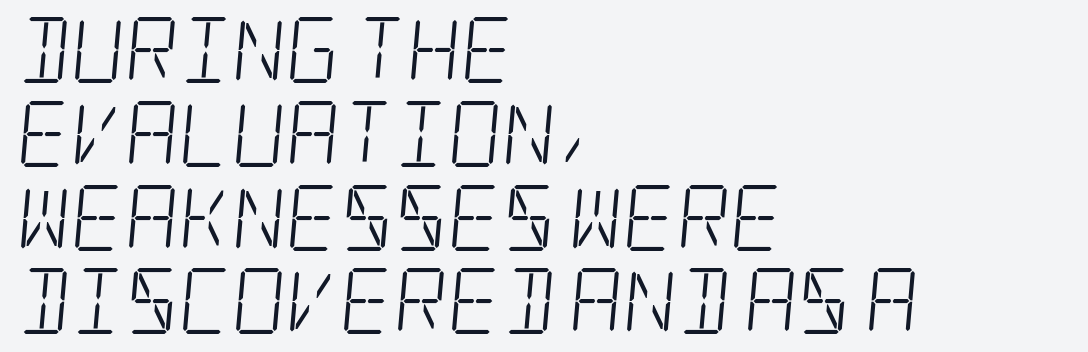
Letters have the restrained weight of plain body copy at most. Unlike a clean sans, this face finishes its strokes with serifs. Clear beneath every line of the passage. No extra tracking has been applied to these lines. The paragraph shown leans on its left margin.
